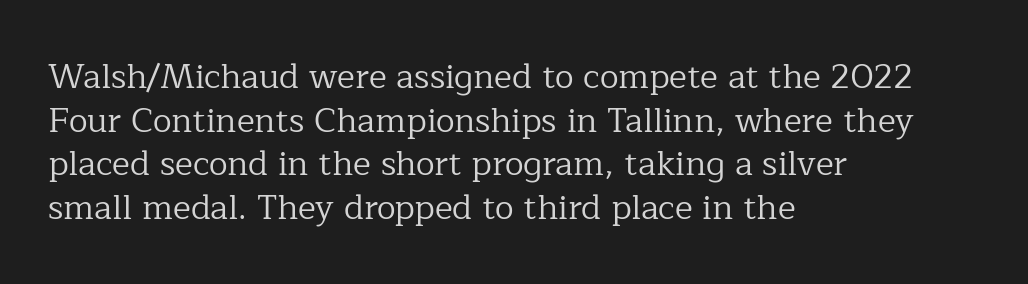
Q: Is the text bold? A: No.
Q: Is the text italic (slanted)? A: No, it is upright.
Q: Is the typeface a serif or a sans-serif typeface? A: Serif.
Q: Is the text underlined? A: No.
Q: How is the paragraph aligned? A: Left-aligned.
Q: Is the spacing between letters normal or unusually wide? A: Normal.
Q: Is the spacing between lines tight, normal or loose? A: Normal.
Q: Width (condensed, normal, or wide)? A: Normal.
Q: Stroke contrast? A: Low.
Q: x-height? A: Medium.
Q: Monospaced? A: No.
